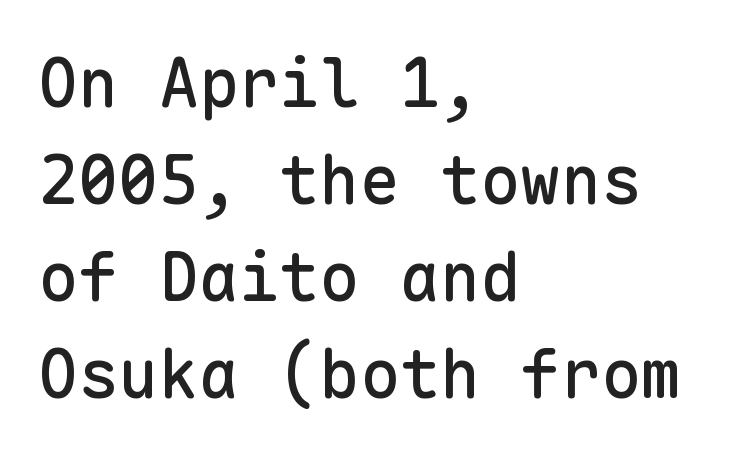
{"serif": "no", "italic": "no", "width": "normal", "stroke_contrast": "low", "x_height": "medium", "monospaced": "yes", "underline": "no", "align": "left", "line_spacing": "normal", "line_spacing_ratio": 1.45, "letter_spacing": "normal", "letter_spacing_em": 0.0, "glyph_px": 67}
